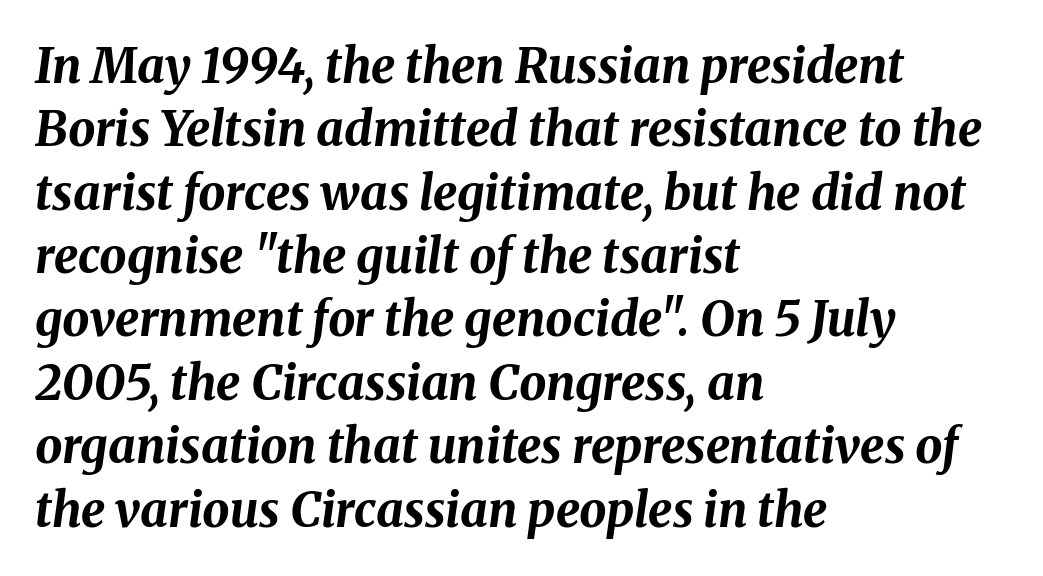
The image shows 48 px bold type, italic (leaning right); set left-aligned, normal line spacing (1.32x), normal letter spacing, not underlined; medium stroke contrast and a medium x-height.
